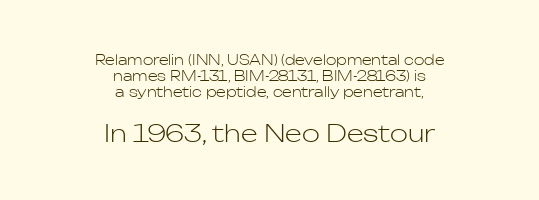
The image shows 24 px text type, upright; set centered, tight line spacing (1.15x), normal letter spacing, not underlined; the second (bottom) block is 1.71x larger.
